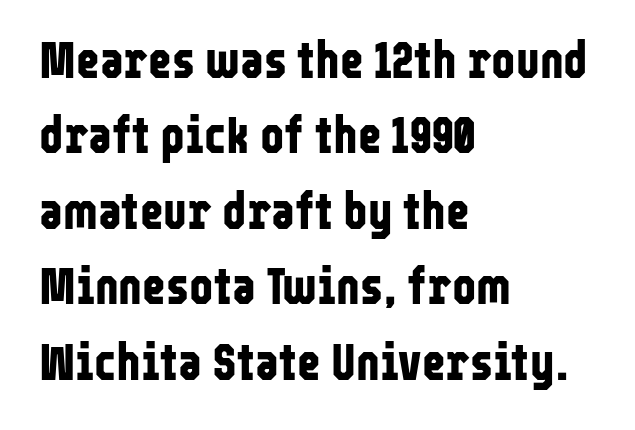
The image shows 51 px bold, condensed sans-serif type, upright; set left-aligned, normal line spacing (1.48x), normal letter spacing, not underlined; low stroke contrast and a medium x-height.
